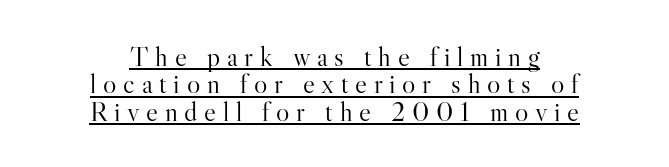
The characters display serif detailing at their extremities. A typesetter would call this leading minimal, almost set solid. No letter is thick-stroked: the sample isn't bold. The face used here is proportionally spaced, like ordinary book or web type.
